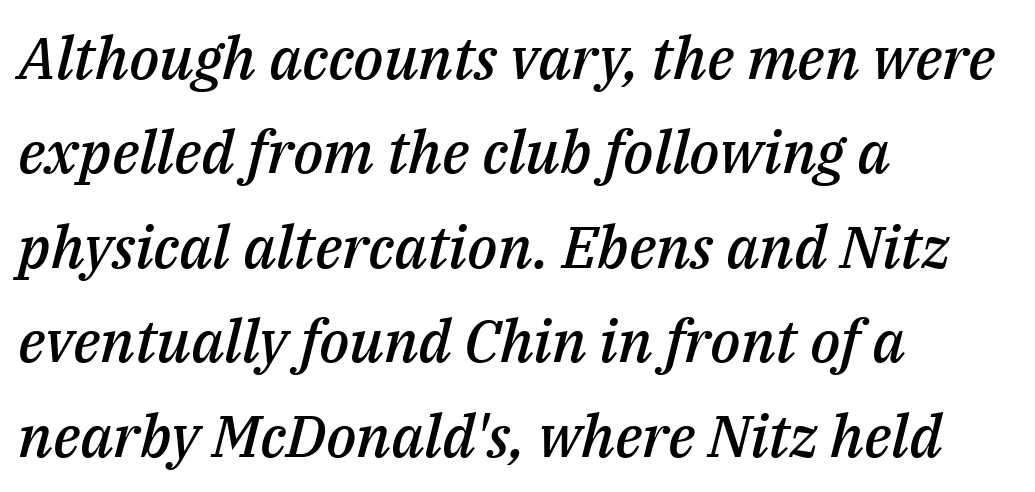
Descenders hang freely into open space. The tracking reads as untouched default to a designer's eye. Line beginnings align vertically; line endings do not. You can tell it's italic because the verticals aren't actually vertical.
